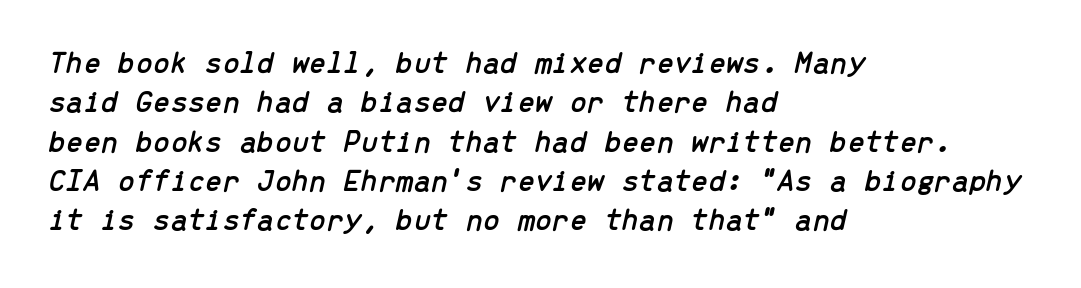
The passage shown has conventional tracking throughout. Summary of vertical rhythm: regular, with standard interline spacing. The rendering uses typewriter-style spacing with identical character cells. Underlining? Definitely not there. Style check: oblique.
